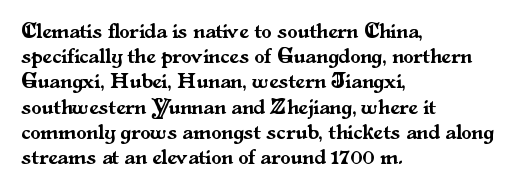
Posture: straight, roman, zero tilt. A clean baseline with only descenders dipping below it. Does the copy run flush right? No — it runs flush left. Tracking value appears to be zero — textbook default spacing.
